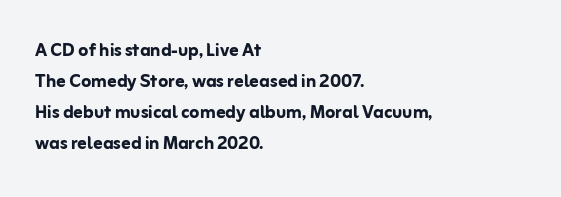
The image shows 23 px bold type, upright; set left-aligned, normal line spacing (1.35x), normal letter spacing, not underlined.
